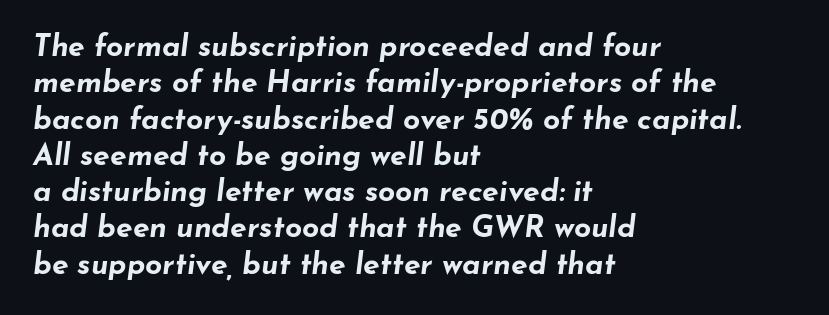
Q: Is the text bold? A: Yes.
Q: Is the text italic (slanted)? A: Yes, it leans right by about 7 degrees.
Q: Is the text underlined? A: No.
Q: How is the paragraph aligned? A: Left-aligned.
Q: Is the spacing between letters normal or unusually wide? A: Normal.
Q: Width (condensed, normal, or wide)? A: Wide.
Q: Stroke contrast? A: Low.
Q: x-height? A: Small.
Q: Monospaced? A: No.
